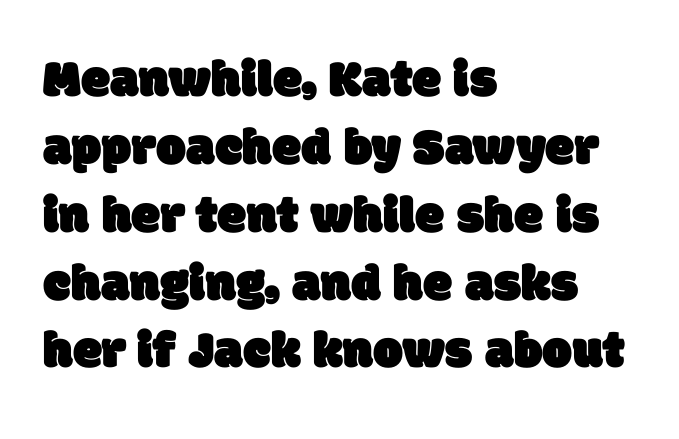
The image shows 53 px sans-serif type; set left-aligned, normal line spacing (1.28x), normal letter spacing, not underlined; low stroke contrast and a large x-height.
